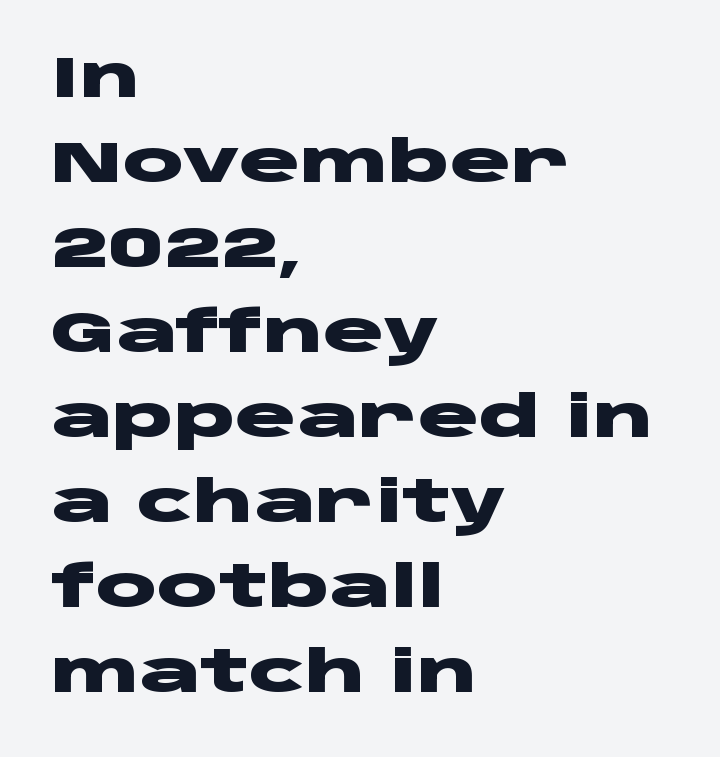
Only glyphs here, with clear space below each row. The type is set solid horizontally, with unmodified tracking. Proportional: the letters do not fall into vertical columns. The type sits square on the baseline with zero lean. Rows of type keep a routine distance in the vertical direction.
